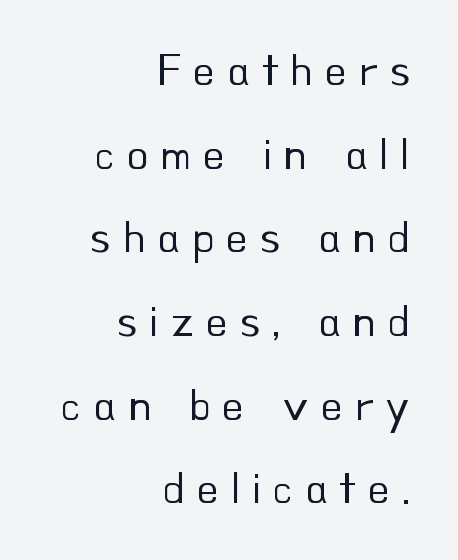
The image shows 45 px regular-weight sans-serif type, upright; set right-aligned, line spacing 1.86x, unusually wide letter spacing (+0.26 em), not underlined; low stroke contrast and a small x-height.
